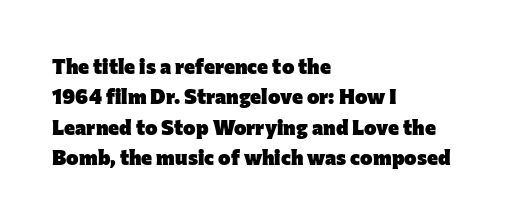
Q: Is the text bold? A: Yes.
Q: Is the text italic (slanted)? A: No, it is upright.
Q: Is the text underlined? A: No.
Q: How is the paragraph aligned? A: Left-aligned.
Q: Is the spacing between letters normal or unusually wide? A: Normal.
Q: Is the spacing between lines tight, normal or loose? A: Normal.
